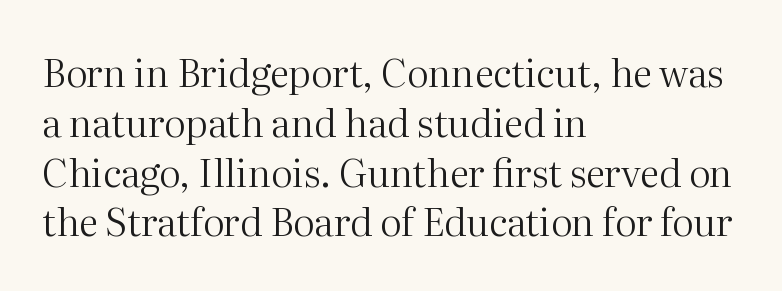
{"serif": "yes", "italic": "no", "bold": "no", "weight": "regular", "width": "normal", "stroke_contrast": "medium", "x_height": "medium", "monospaced": "no", "underline": "no", "align": "left", "line_spacing": "normal", "line_spacing_ratio": 1.31, "letter_spacing": "normal", "letter_spacing_em": 0.0, "glyph_px": 38}
